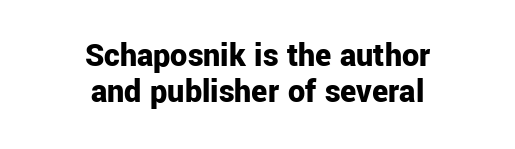
Q: Is the text bold? A: Yes.
Q: Is the text italic (slanted)? A: No, it is upright.
Q: Is the typeface a serif or a sans-serif typeface? A: Sans-serif.
Q: Is the text underlined? A: No.
Q: How is the paragraph aligned? A: Centered.
Q: Is the spacing between letters normal or unusually wide? A: Normal.
Q: Is the spacing between lines tight, normal or loose? A: Tight.
Q: Width (condensed, normal, or wide)? A: Normal.
Q: Stroke contrast? A: Low.
Q: x-height? A: Medium.
Q: Monospaced? A: No.
